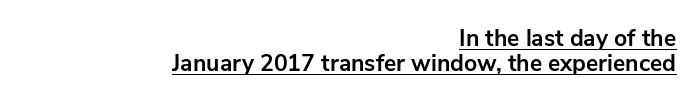
The image shows 23 px bold type, upright; set right-aligned, tight line spacing (1.09x), normal letter spacing, underlined.
